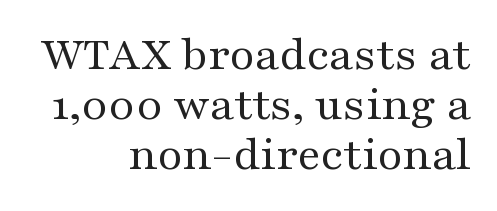
The image shows 48 px regular-weight, wide serif type, upright; set right-aligned, tight line spacing (1.04x), normal letter spacing, not underlined; medium stroke contrast and a medium x-height.
